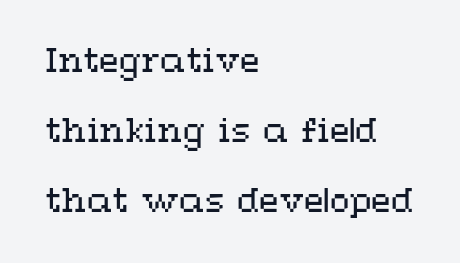
{"italic": "no", "bold": "no", "weight": "regular", "width": "wide", "stroke_contrast": "medium", "x_height": "medium", "monospaced": "no", "underline": "no", "align": "left", "line_spacing": "loose", "line_spacing_ratio": 2.18, "letter_spacing": "normal", "letter_spacing_em": 0.0, "glyph_px": 32}
